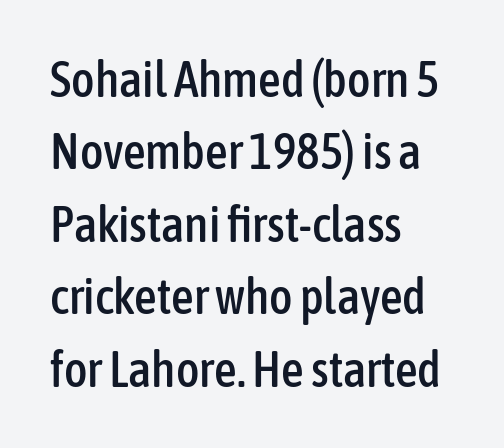
{"serif": "no", "italic": "no", "width": "condensed", "stroke_contrast": "low", "x_height": "medium", "monospaced": "no", "underline": "no", "align": "left", "line_spacing": "normal", "line_spacing_ratio": 1.45, "letter_spacing": "normal", "letter_spacing_em": 0.0, "glyph_px": 50}
